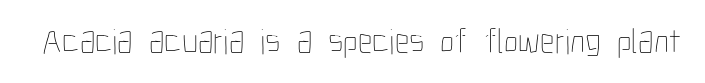
The passage shown is not underscored anywhere. The face used here is proportionally spaced, like ordinary book or web type. A light-to-regular cut is what we see here. Posture: straight, roman, zero tilt. This rendering leaves character spacing at its baseline value.
